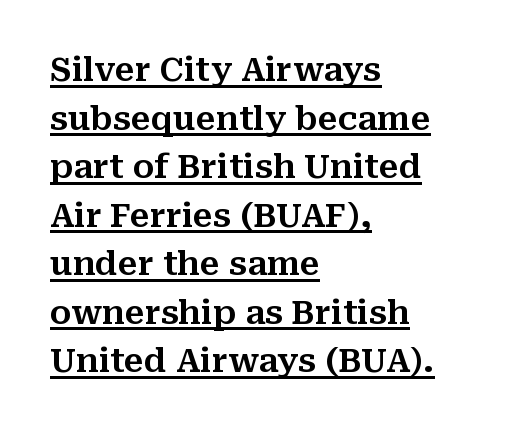
{"serif": "yes", "italic": "no", "width": "normal", "stroke_contrast": "medium", "x_height": "medium", "monospaced": "no", "underline": "yes", "align": "left", "line_spacing": "normal", "line_spacing_ratio": 1.47, "letter_spacing": "normal", "letter_spacing_em": 0.0, "glyph_px": 33}
